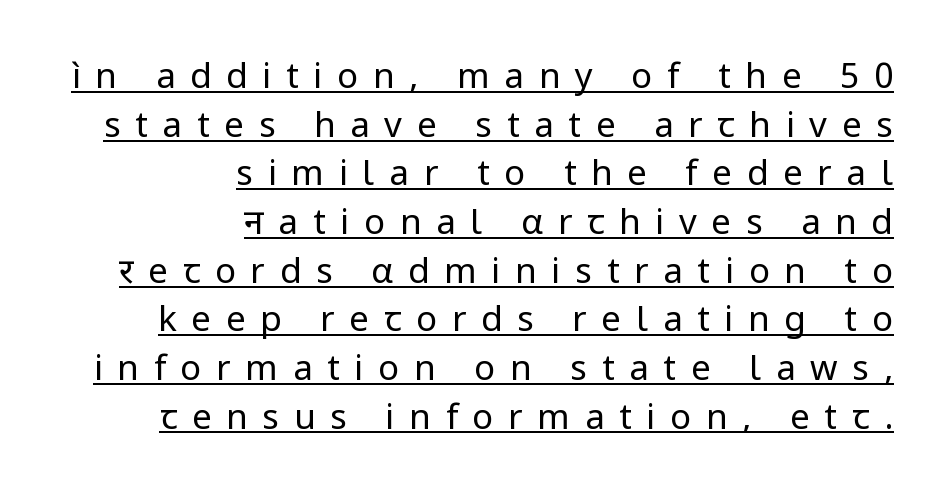
Like a heading marked for emphasis, these lines bear an underscore. The face used here is rendered with a markedly widened letterfit. Leading matches the norm, producing a regular column. Note the varied advance widths — an 'i' is clearly narrower than an 'm'. The setting favours the right margin, as signatures and pull-quotes sometimes do. Heft: none added — not bold.
